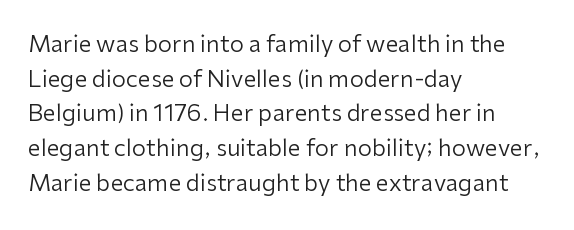
The image shows 23 px text type, upright; set left-aligned, normal line spacing (1.51x), normal letter spacing, not underlined.
